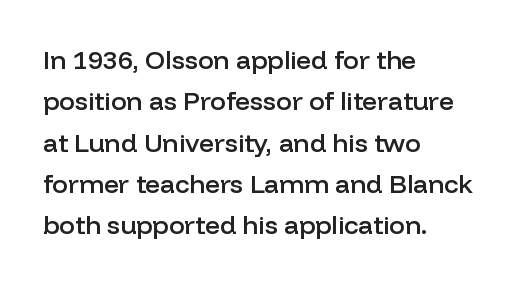
{"italic": "no", "bold": "semi", "underline": "no", "align": "left", "line_spacing": "normal", "line_spacing_ratio": 1.59, "letter_spacing": "normal", "letter_spacing_em": 0.0, "glyph_px": 26}
